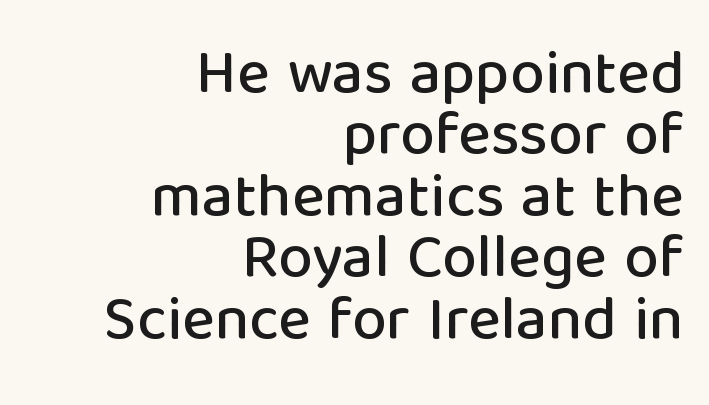
Spacing verdict: proportional, widths tailored to each character. The rendering anchors every line to the right-hand side. Regarding leading, the lines here are crowded together. The space beneath each line is pristine and unruled.
